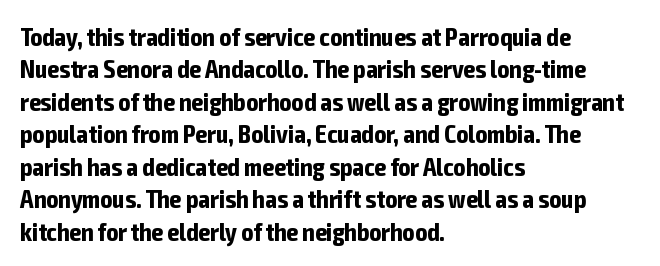
A typesetter would mark this as roman, not italic. The strokes are fattened all the way to bold. Beneath every word, the page is bare. The letters sit at their default tracking, neither squeezed nor spread. Notice how the passage keeps a crisp vertical edge on the left only. The lines sit at an ordinary, default distance from one another.
